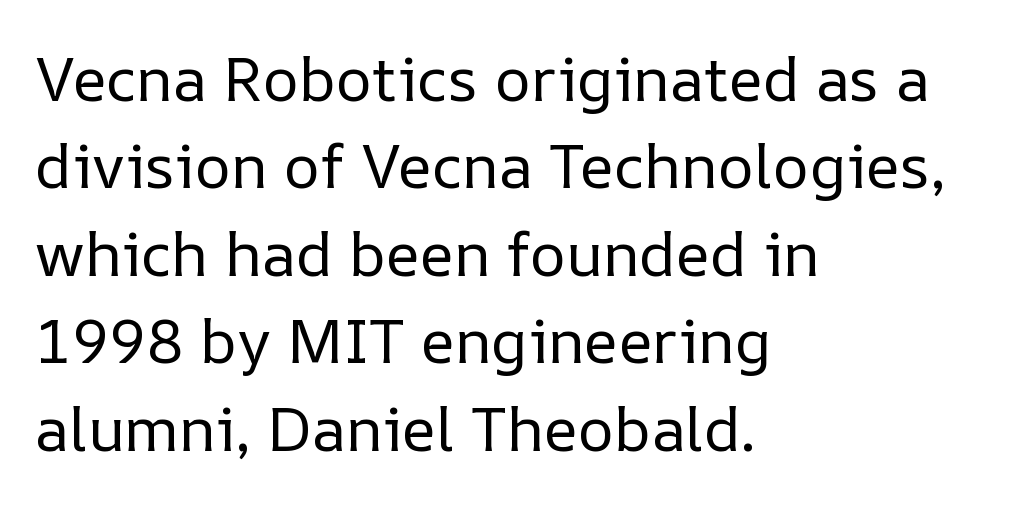
The rendering uses natural spacing where letterforms have individual widths. Letters rest on an invisible, unmarked baseline. This reads as an unemphasized weight, regular at the heaviest. A typesetter would call this zero additional tracking. Normally led — the rows are evenly, conventionally spaced.
